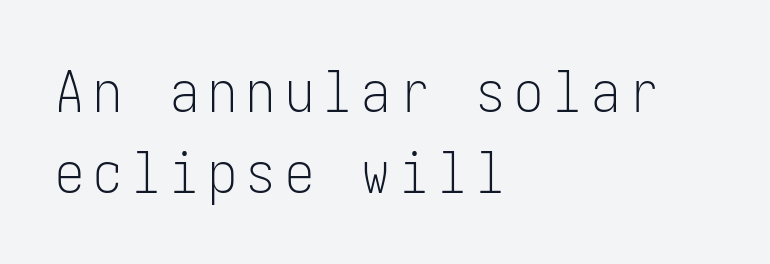
{"serif": "no", "italic": "no", "bold": "no", "weight": "light", "width": "condensed", "stroke_contrast": "low", "x_height": "medium", "underline": "no", "align": "left", "line_spacing": "normal", "line_spacing_ratio": 1.39, "glyph_px": 58}
